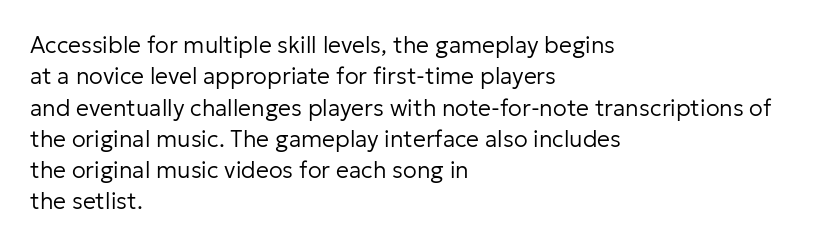
Q: Is the text bold? A: No.
Q: Is the text italic (slanted)? A: No, it is upright.
Q: Is the text underlined? A: No.
Q: How is the paragraph aligned? A: Left-aligned.
Q: Is the spacing between letters normal or unusually wide? A: Normal.
Q: Is the spacing between lines tight, normal or loose? A: Normal.
